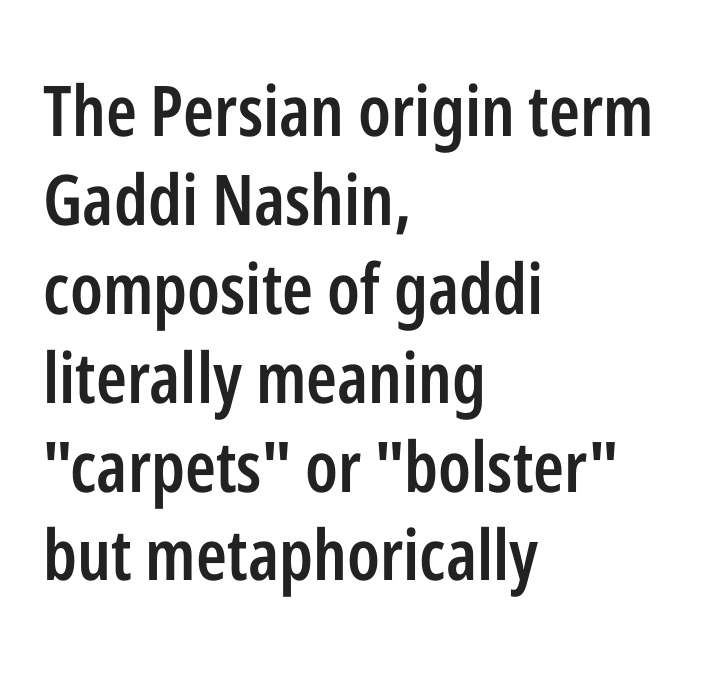
Style check: upright. These lines sit exactly where default settings would place them. Is the letter spacing exaggerated? No — it looks like the ordinary default. Firm but not heavy-handed strokes: this text is semibold. Casual observation: everything's shoved over to the left.
